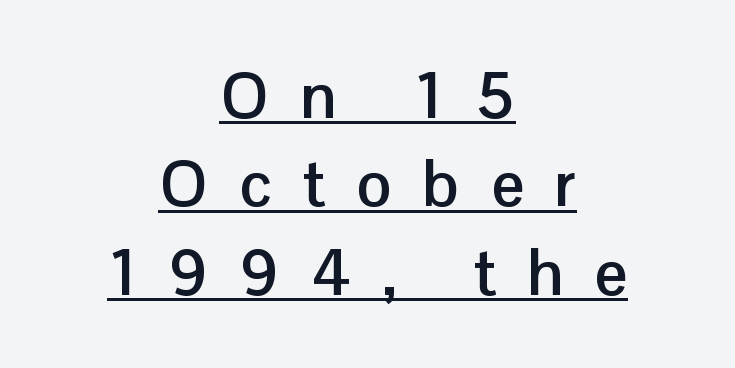
The image shows 65 px semibold sans-serif type, upright; set centered, normal line spacing (1.36x), unusually wide letter spacing (+0.48 em), underlined; low stroke contrast and a medium x-height.
